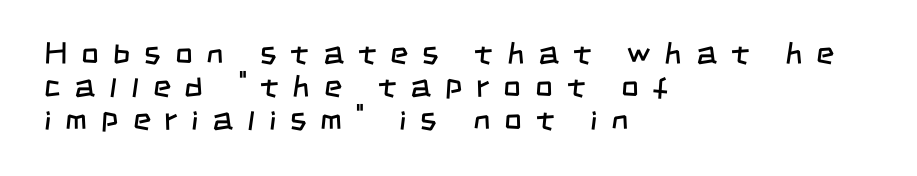
Q: Is the text bold? A: No.
Q: Is the typeface a serif or a sans-serif typeface? A: Sans-serif.
Q: Is the text underlined? A: No.
Q: How is the paragraph aligned? A: Left-aligned.
Q: Is the spacing between letters normal or unusually wide? A: Unusually wide.
Q: Is the spacing between lines tight, normal or loose? A: Tight.
Q: Width (condensed, normal, or wide)? A: Condensed.
Q: Stroke contrast? A: Low.
Q: x-height? A: Large.
Q: Monospaced? A: No.
